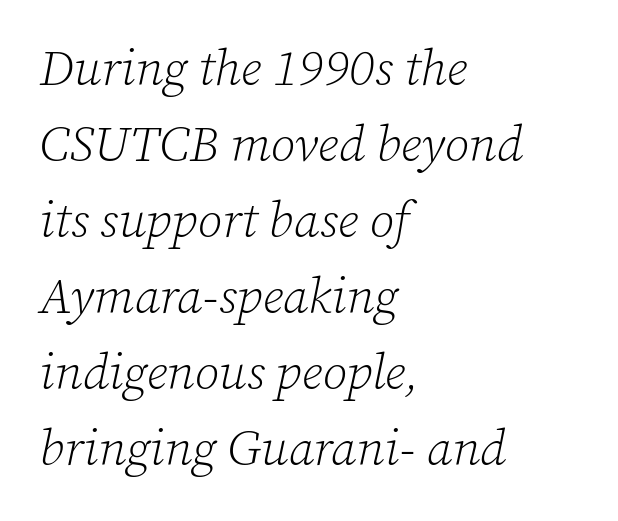
The image shows 50 px light serif type, italic (leaning right); set left-aligned, normal line spacing (1.52x), normal letter spacing, not underlined; low stroke contrast and a medium x-height.
